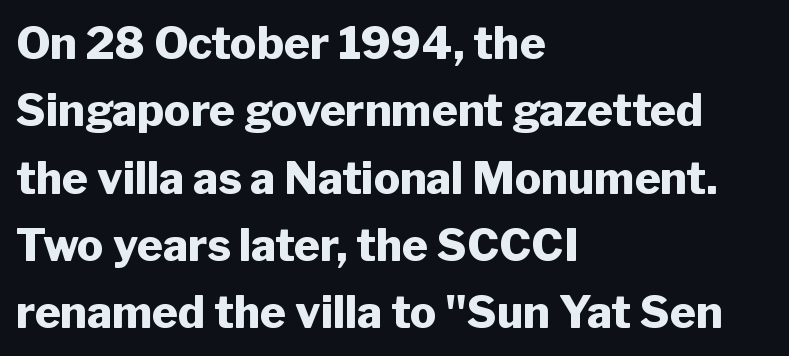
Q: Is the text bold? A: Yes.
Q: Is the text italic (slanted)? A: No, it is upright.
Q: Is the typeface a serif or a sans-serif typeface? A: Sans-serif.
Q: Is the text underlined? A: No.
Q: How is the paragraph aligned? A: Left-aligned.
Q: Is the spacing between letters normal or unusually wide? A: Normal.
Q: Is the spacing between lines tight, normal or loose? A: Normal.
Q: Width (condensed, normal, or wide)? A: Normal.
Q: Stroke contrast? A: Low.
Q: x-height? A: Medium.
Q: Monospaced? A: No.
